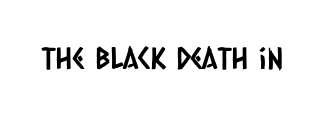
{"serif": "no", "width": "condensed", "stroke_contrast": "low", "x_height": "large", "monospaced": "no", "underline": "no", "letter_spacing": "normal", "letter_spacing_em": 0.0, "glyph_px": 30}
